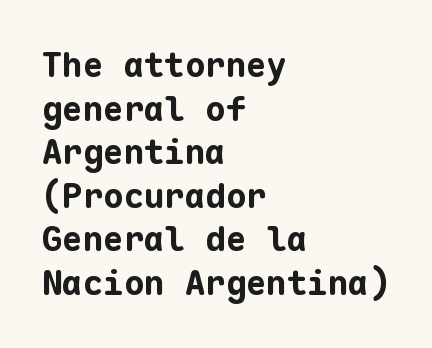
The image shows 34 px bold sans-serif type, upright, monospaced; set left-aligned, normal line spacing (1.28x), normal letter spacing, not underlined; low stroke contrast and a medium x-height.
